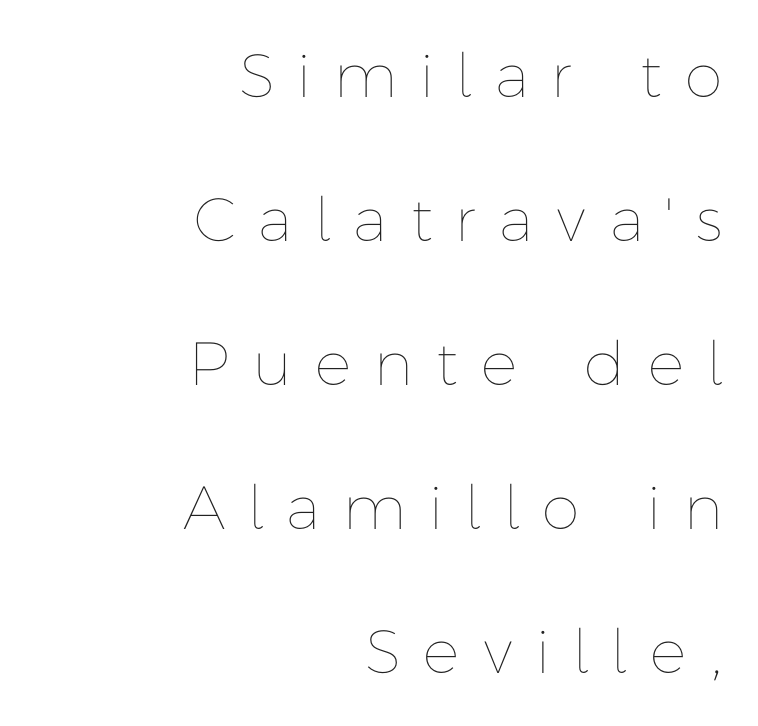
The image shows 61 px thin type, upright; set right-aligned, loose line spacing (2.36x), unusually wide letter spacing (+0.43 em), not underlined; low stroke contrast and a medium x-height.
